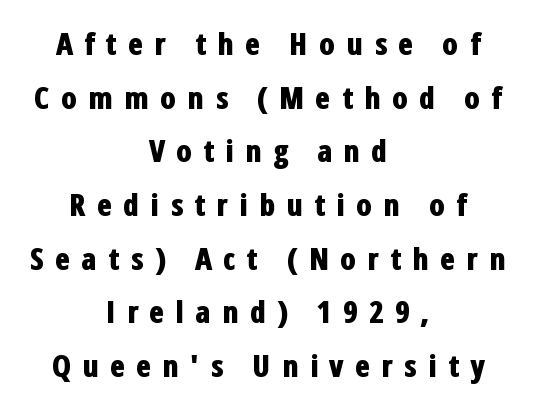
Letter spacing: wide. In terms of posture, this sample is upright. In terms of weight, the rendering is a true, heavy bold. These lines are rendered in a variable-pitch font. The type family on display is of the sans-serif kind. Unmarked baselines from the first word to the last.
